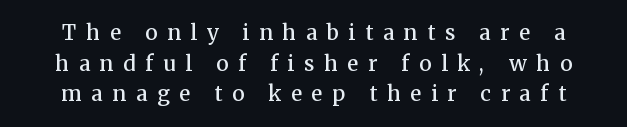
The image shows 21 px text type, upright; set normal line spacing (1.46x), unusually wide letter spacing (+0.46 em), not underlined.
